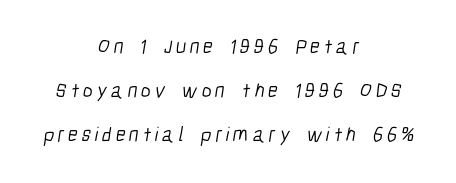
Q: Is the text bold? A: No.
Q: Is the text underlined? A: No.
Q: How is the paragraph aligned? A: Centered.
Q: Is the spacing between lines tight, normal or loose? A: Loose.
